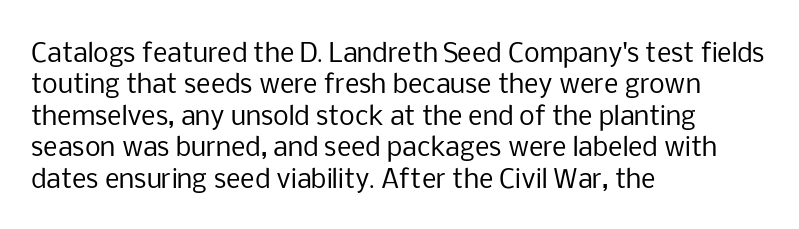
Q: Is the text bold? A: No.
Q: Is the text italic (slanted)? A: No, it is upright.
Q: Is the text underlined? A: No.
Q: How is the paragraph aligned? A: Left-aligned.
Q: Is the spacing between letters normal or unusually wide? A: Normal.
Q: Is the spacing between lines tight, normal or loose? A: Normal.
